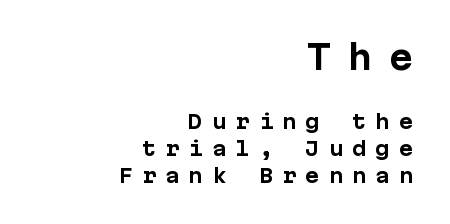
Q: Is the text bold? A: Yes.
Q: Is the text italic (slanted)? A: No, it is upright.
Q: Is the typeface a serif or a sans-serif typeface? A: Sans-serif.
Q: Is the text underlined? A: No.
Q: How is the paragraph aligned? A: Right-aligned.
Q: Is the spacing between letters normal or unusually wide? A: Unusually wide.
Q: Is the spacing between lines tight, normal or loose? A: Normal.
Q: Which block of text is set in a larger size, the first (top) or the second (bottom)? A: The first (top) one.
Q: Width (condensed, normal, or wide)? A: Normal.
Q: Stroke contrast? A: Low.
Q: x-height? A: Medium.
Q: Monospaced? A: Yes.
